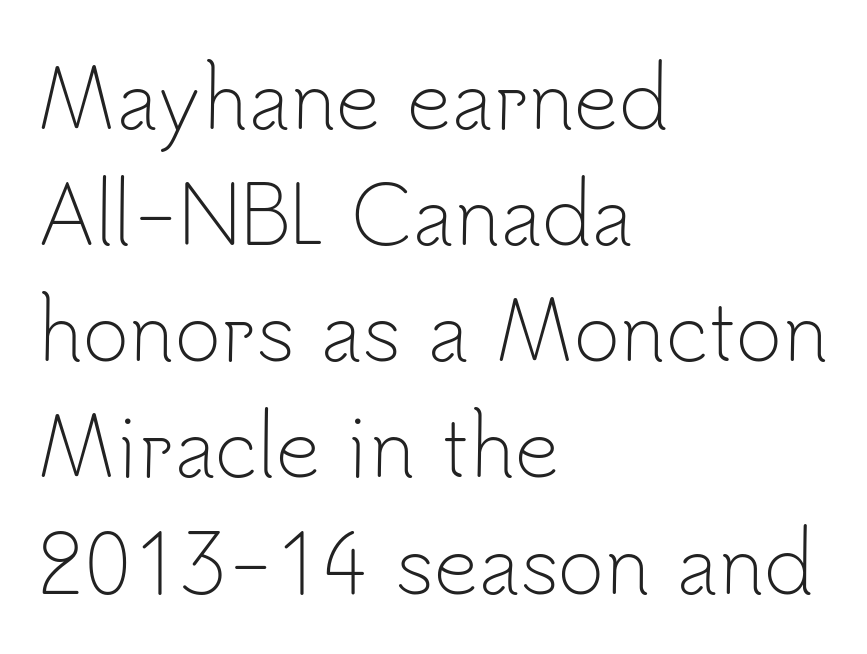
The glyphs are unaccompanied by any horizontal stroke below them. Each letter keeps its own natural width here, so spacing adapts to shape. Vertically, the passage feels balanced, rows spaced as you'd expect. The letters stand upright; this is a roman face.
